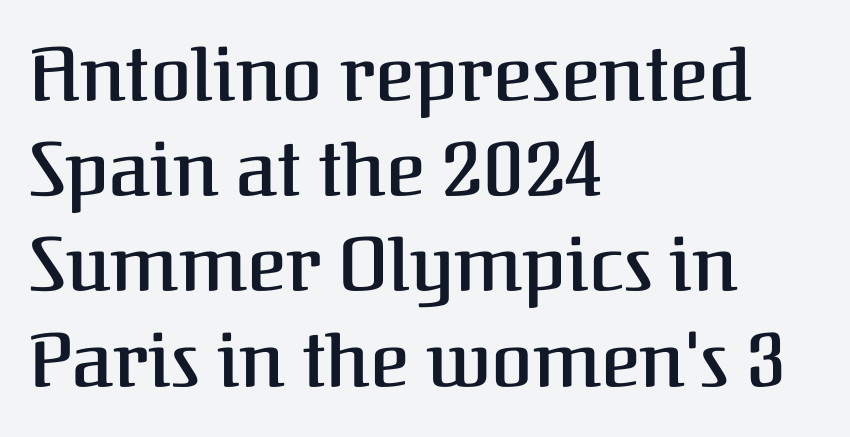
The image shows 75 px semibold serif type, upright; set left-aligned, normal line spacing (1.27x), normal letter spacing, not underlined; medium stroke contrast and a medium x-height.
